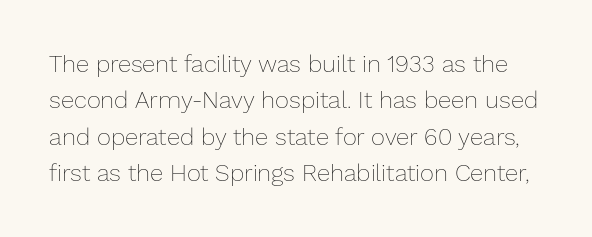
The image shows 24 px text type, upright; set normal line spacing (1.52x), normal letter spacing, not underlined.
